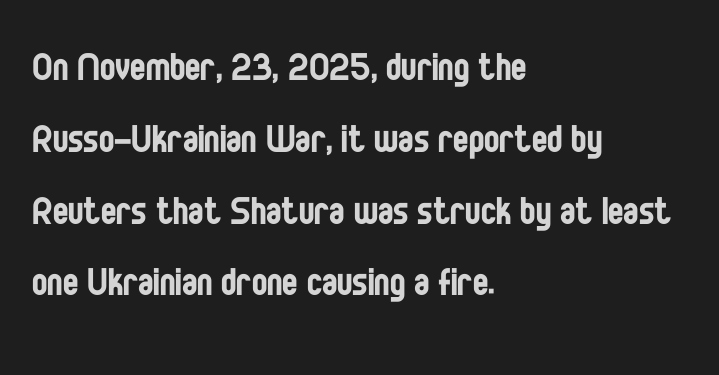
{"serif": "no", "italic": "no", "bold": "no", "weight": "regular", "width": "condensed", "stroke_contrast": "low", "x_height": "large", "monospaced": "no", "underline": "no", "align": "left", "line_spacing": "normal", "line_spacing_ratio": 1.56, "letter_spacing": "normal", "letter_spacing_em": 0.0, "glyph_px": 46}
